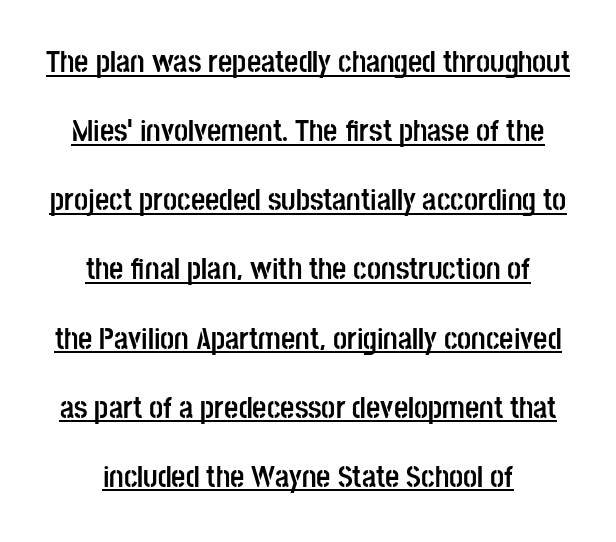
The letters carry no serifs — their stems end cleanly without finishing strokes. The line-height multiplier appears high, well above default. The lines are quadded center. Here the designer chose a conventional face with non-uniform glyph widths. These characters rest on top of a visible drawn line.
